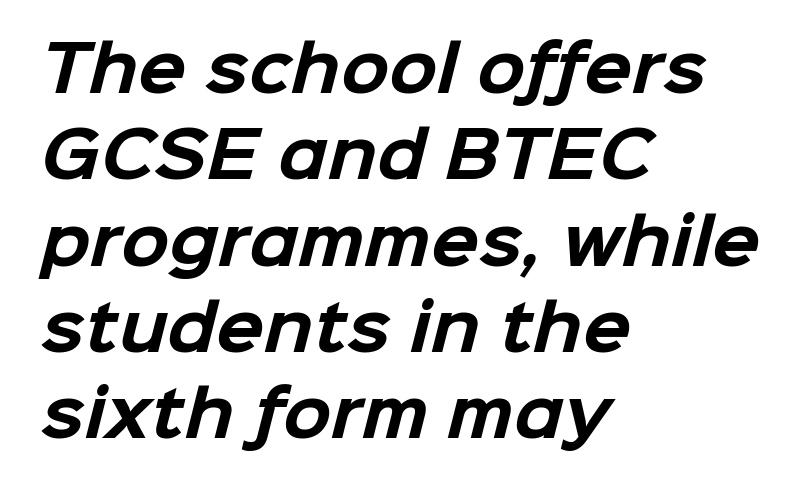
The leading is moderate, giving the passage an even texture. Short note: letters normally spaced. Spacing verdict: proportional, widths tailored to each character. Every row of glyphs begins at an identical x-position on the left. The text was rendered using a sans face with plain stroke endings.
